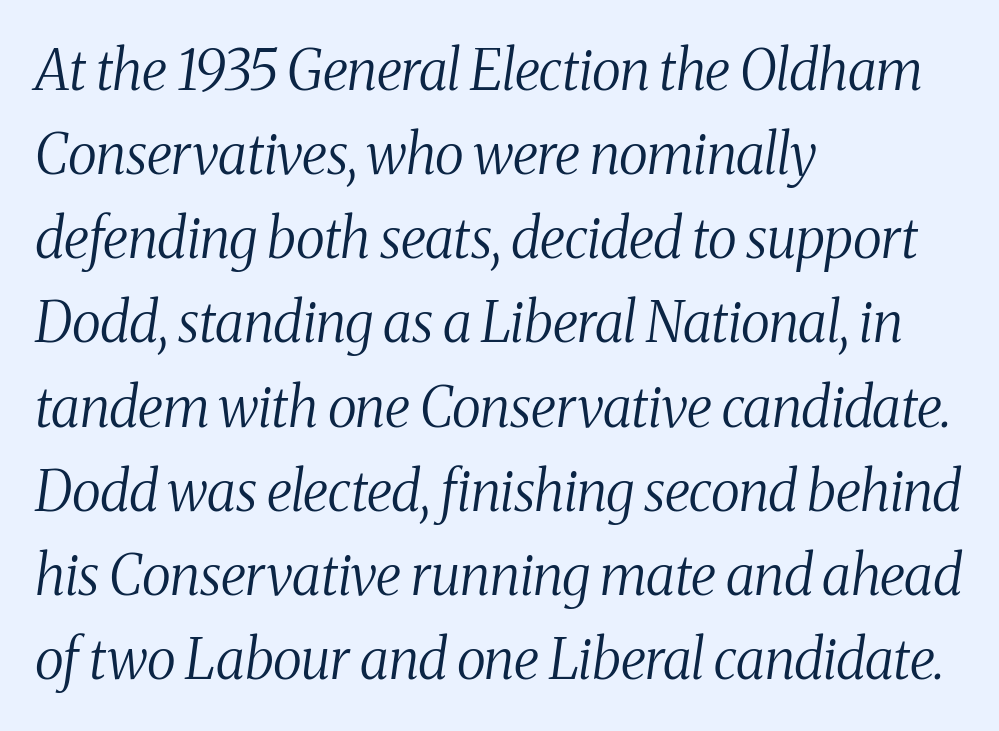
Q: Is the text bold? A: No.
Q: Is the text italic (slanted)? A: Yes, it leans right by about 8 degrees.
Q: Is the typeface a serif or a sans-serif typeface? A: Serif.
Q: Is the text underlined? A: No.
Q: How is the paragraph aligned? A: Left-aligned.
Q: Is the spacing between letters normal or unusually wide? A: Normal.
Q: Is the spacing between lines tight, normal or loose? A: Normal.
Q: Width (condensed, normal, or wide)? A: Condensed.
Q: Stroke contrast? A: Medium.
Q: x-height? A: Medium.
Q: Monospaced? A: No.
